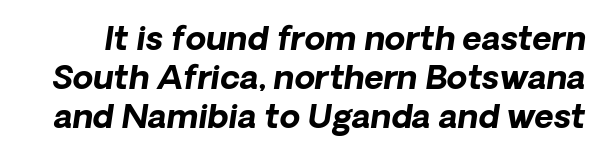
Q: Is the text bold? A: Yes.
Q: Is the typeface a serif or a sans-serif typeface? A: Sans-serif.
Q: Is the text underlined? A: No.
Q: Is the spacing between letters normal or unusually wide? A: Normal.
Q: Width (condensed, normal, or wide)? A: Normal.
Q: Stroke contrast? A: Low.
Q: x-height? A: Medium.
Q: Monospaced? A: No.
